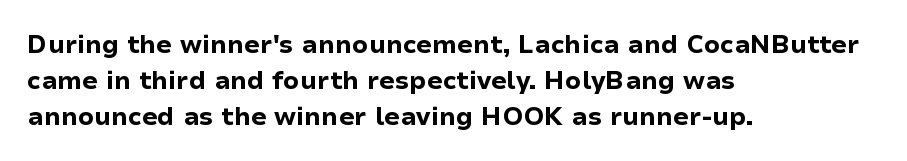
{"italic": "no", "bold": "yes", "underline": "no", "align": "left", "line_spacing": "normal", "line_spacing_ratio": 1.44, "letter_spacing": "normal", "letter_spacing_em": 0.0, "glyph_px": 25}
